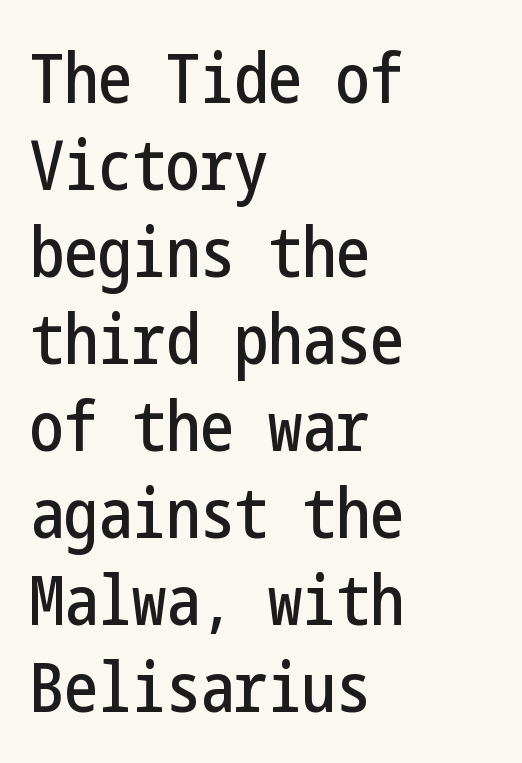
The image shows 68 px condensed sans-serif type, upright; set left-aligned, normal line spacing (1.28x), normal letter spacing, not underlined; low stroke contrast and a medium x-height.
